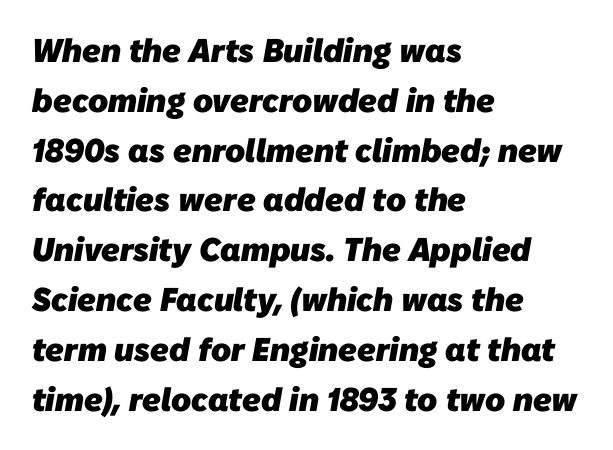
The image shows 33 px heavy sans-serif type; set left-aligned, normal line spacing (1.51x), normal letter spacing, not underlined; low stroke contrast and a medium x-height.
